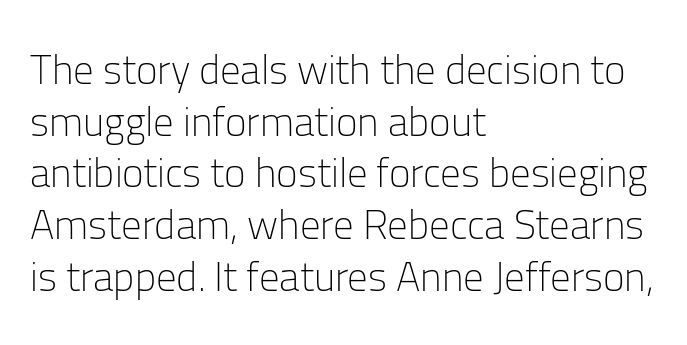
Q: Is the text bold? A: No.
Q: Is the text italic (slanted)? A: No, it is upright.
Q: Is the typeface a serif or a sans-serif typeface? A: Sans-serif.
Q: Is the text underlined? A: No.
Q: How is the paragraph aligned? A: Left-aligned.
Q: Is the spacing between letters normal or unusually wide? A: Normal.
Q: Is the spacing between lines tight, normal or loose? A: Normal.
Q: Width (condensed, normal, or wide)? A: Normal.
Q: Stroke contrast? A: Low.
Q: x-height? A: Medium.
Q: Monospaced? A: No.
